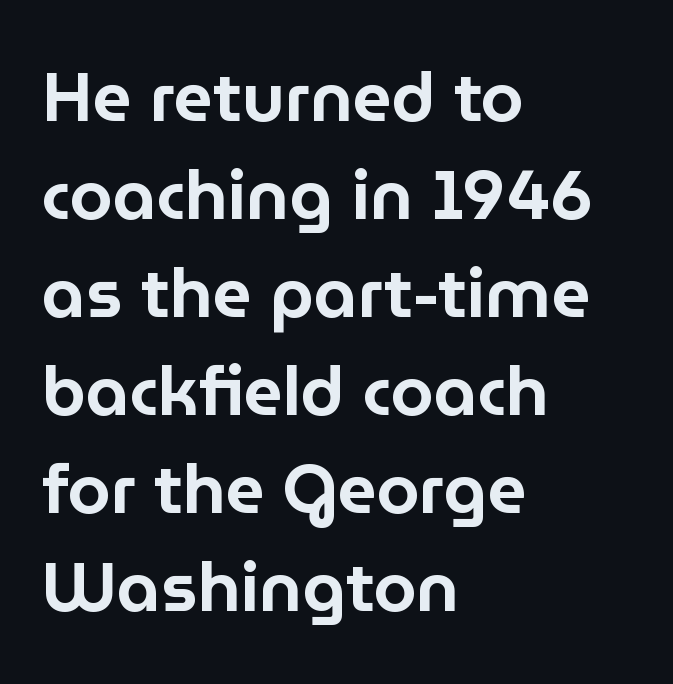
{"serif": "no", "italic": "no", "width": "normal", "stroke_contrast": "low", "x_height": "medium", "monospaced": "no", "underline": "no", "align": "left", "line_spacing": "normal", "line_spacing_ratio": 1.42, "letter_spacing": "normal", "letter_spacing_em": 0.0, "glyph_px": 69}
